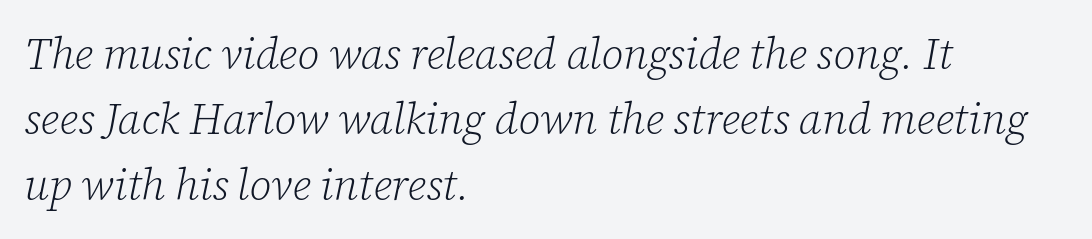
Q: Is the text bold? A: No.
Q: Is the text italic (slanted)? A: Yes, it leans right by about 12 degrees.
Q: Is the typeface a serif or a sans-serif typeface? A: Serif.
Q: Is the text underlined? A: No.
Q: How is the paragraph aligned? A: Left-aligned.
Q: Is the spacing between letters normal or unusually wide? A: Normal.
Q: Is the spacing between lines tight, normal or loose? A: Normal.
Q: Width (condensed, normal, or wide)? A: Normal.
Q: Stroke contrast? A: Low.
Q: x-height? A: Medium.
Q: Monospaced? A: No.
